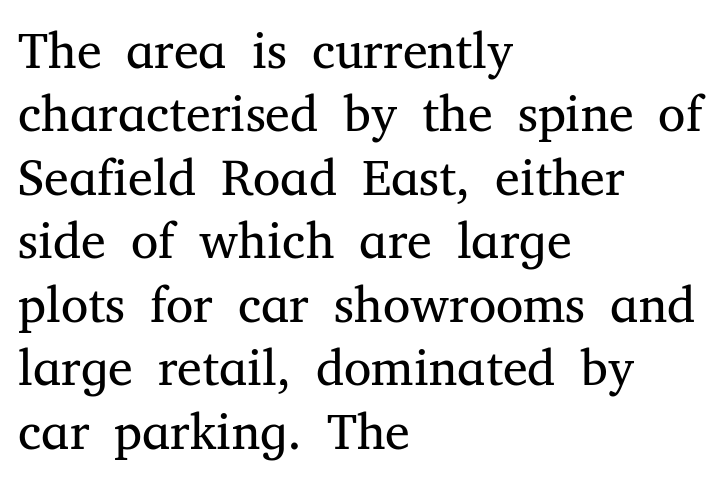
Successive baselines arrive at the customary interval. The ragged edge is on the right, which tells us the setting is flush left. Serifs: yes, visible at the terminals of the letterforms. Designer's note — italics off, roman on.
